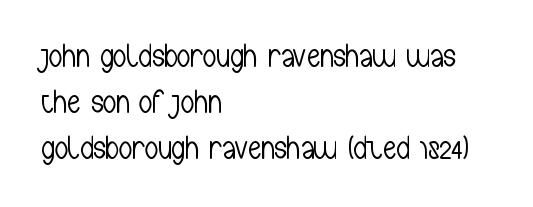
Q: Is the text bold? A: No.
Q: Is the text italic (slanted)? A: No, it is upright.
Q: Is the typeface a serif or a sans-serif typeface? A: Sans-serif.
Q: Is the text underlined? A: No.
Q: How is the paragraph aligned? A: Left-aligned.
Q: Is the spacing between letters normal or unusually wide? A: Normal.
Q: Is the spacing between lines tight, normal or loose? A: Normal.
Q: Width (condensed, normal, or wide)? A: Condensed.
Q: Stroke contrast? A: Low.
Q: x-height? A: Medium.
Q: Monospaced? A: No.
